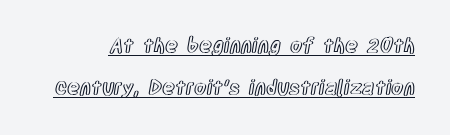
{"underline": "yes", "line_spacing": "loose", "line_spacing_ratio": 2.11, "letter_spacing": "normal", "letter_spacing_em": 0.0, "glyph_px": 20}
